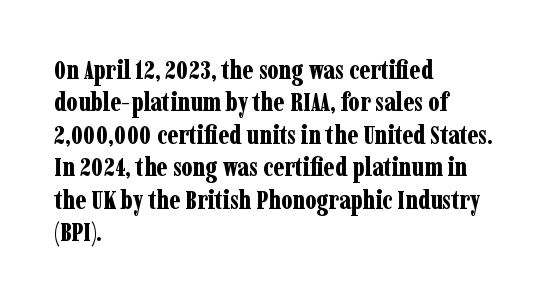
The image shows 26 px bold type, upright; set left-aligned, normal line spacing (1.25x), normal letter spacing, not underlined.
